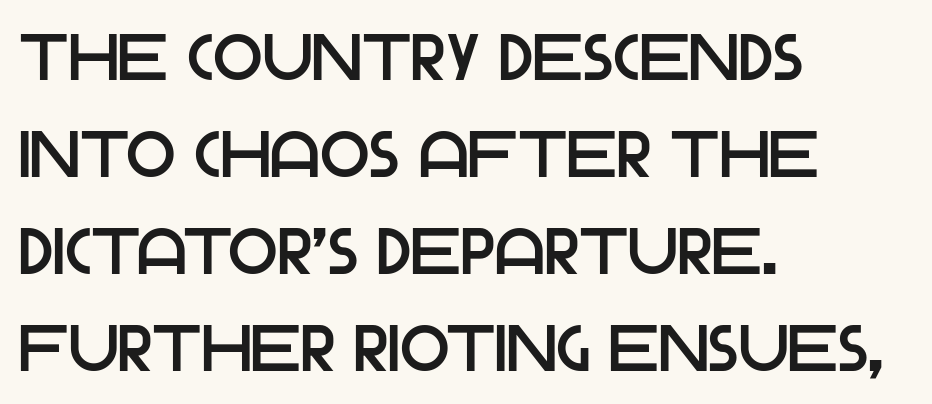
{"serif": "no", "italic": "no", "width": "normal", "stroke_contrast": "low", "x_height": "large", "monospaced": "no", "underline": "no", "align": "left", "line_spacing": "normal", "line_spacing_ratio": 1.49, "letter_spacing": "normal", "letter_spacing_em": 0.0, "glyph_px": 65}
